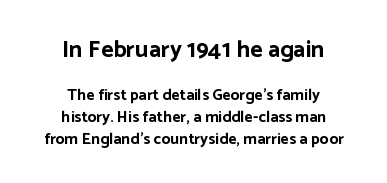
The image shows 24 px bold type, upright; set centered, normal line spacing (1.37x), normal letter spacing, not underlined; the first (top) block is 1.5x larger.
